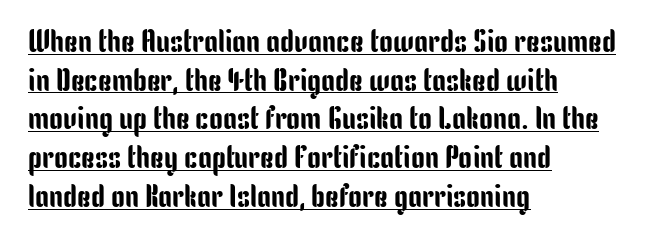
The image shows 31 px condensed sans-serif type, upright; set left-aligned, normal line spacing (1.25x), normal letter spacing, underlined; low stroke contrast and a medium x-height.
